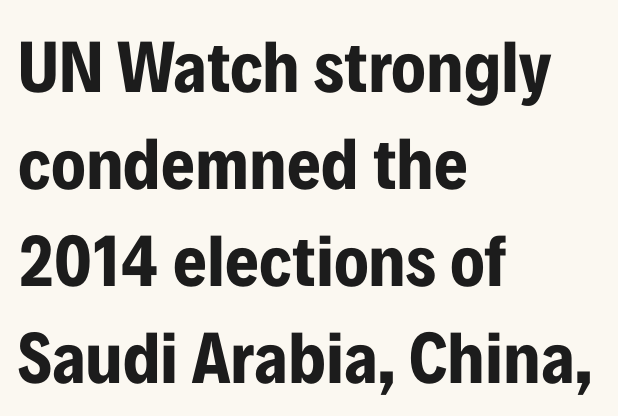
Every character sits straight up, as roman type does. The passage shown has conventional tracking throughout. Character widths vary here, with narrow letters taking less room than wide ones. The glyphs have the mass of a bold cut. The designer went with a sans here, leaving each stem footless. Beneath every word, the page is bare.
